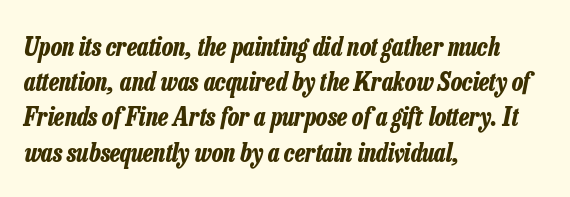
These lines keep a tight, regular rhythm from letter to letter. The rendering anchors every line to the left-hand side. Compared with ordinary roman type, these characters are visibly tilted. Quick note: interline space is typical. Thick stems and heavy bowls — unmistakably bold.
